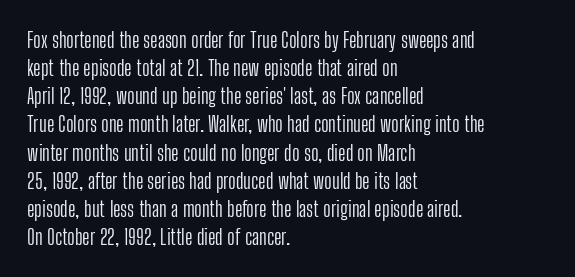
Visually the block forms a straight wall on the left and a jagged coastline on the right. Style check: upright. Bold? No — there's no thickening of the strokes. Notice how descenders clear the ascenders below comfortably — that's standard leading. Each word holds together tightly as a unit, with standard inter-letter gaps.
